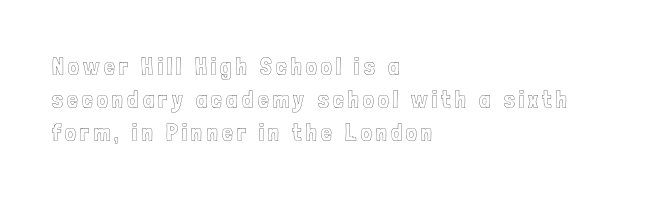
{"italic": "no", "underline": "no", "align": "left", "line_spacing": "normal", "line_spacing_ratio": 1.37, "glyph_px": 24}
